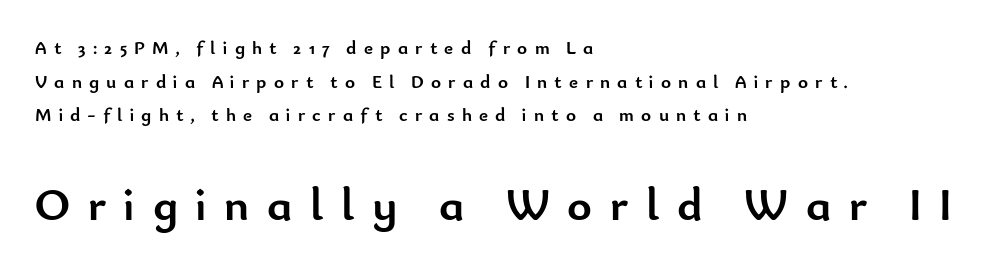
The image shows 47 px semibold sans-serif type, upright; set left-aligned, line spacing 1.77x, unusually wide letter spacing (+0.38 em), not underlined; the second (bottom) block is 2.47x larger; low stroke contrast and a small x-height.
